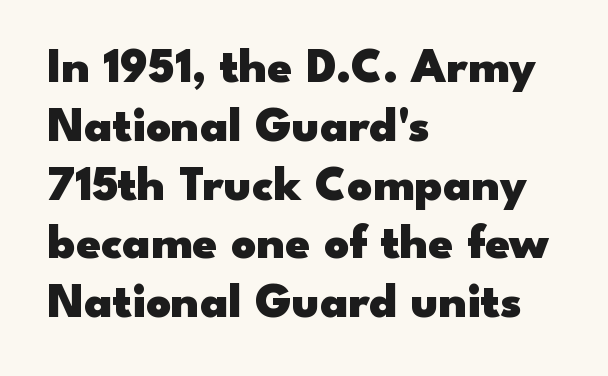
Q: Is the text bold? A: Yes.
Q: Is the text italic (slanted)? A: No, it is upright.
Q: Is the typeface a serif or a sans-serif typeface? A: Sans-serif.
Q: Is the text underlined? A: No.
Q: How is the paragraph aligned? A: Left-aligned.
Q: Is the spacing between letters normal or unusually wide? A: Normal.
Q: Width (condensed, normal, or wide)? A: Wide.
Q: Stroke contrast? A: Low.
Q: x-height? A: Small.
Q: Monospaced? A: No.
